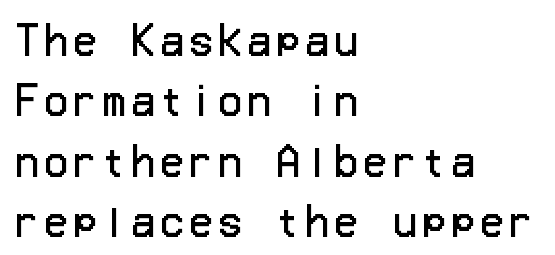
{"serif": "no", "italic": "no", "bold": "no", "weight": "regular", "width": "normal", "stroke_contrast": "low", "x_height": "medium", "underline": "no", "align": "left", "line_spacing": "normal", "line_spacing_ratio": 1.55, "glyph_px": 39}
